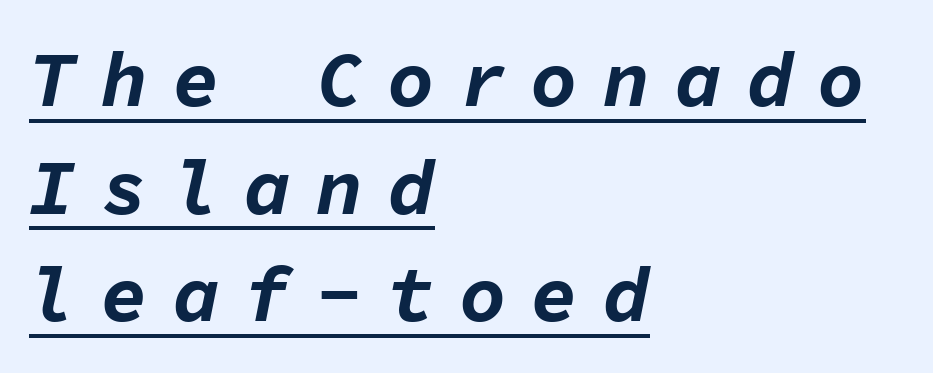
Q: Is the text bold? A: Yes.
Q: Is the text italic (slanted)? A: Yes, it leans right by about 11 degrees.
Q: Is the text underlined? A: Yes.
Q: How is the paragraph aligned? A: Left-aligned.
Q: Is the spacing between letters normal or unusually wide? A: Unusually wide.
Q: Is the spacing between lines tight, normal or loose? A: Normal.
Q: Width (condensed, normal, or wide)? A: Normal.
Q: Stroke contrast? A: Low.
Q: x-height? A: Medium.
Q: Monospaced? A: Yes.
